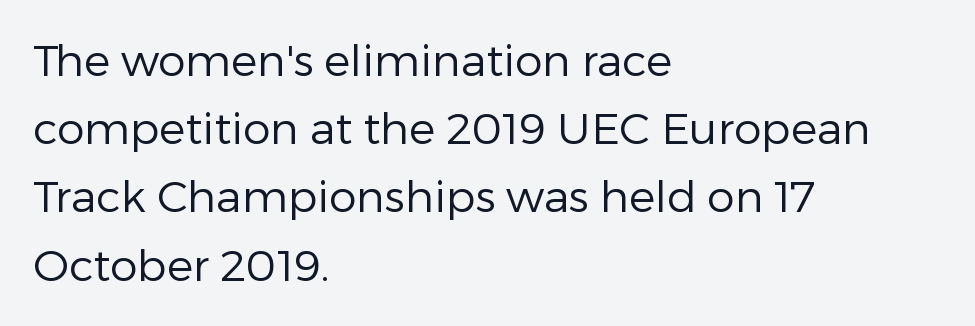
The type family on display is of the sans-serif kind. Honestly, there is no underline to notice here at all. Looks like regular typesetting: each glyph gets only the width it needs. The lettering stays uniformly vertical, giving the passage a roman look. What's the leading like? Ordinary, nothing unusual.
